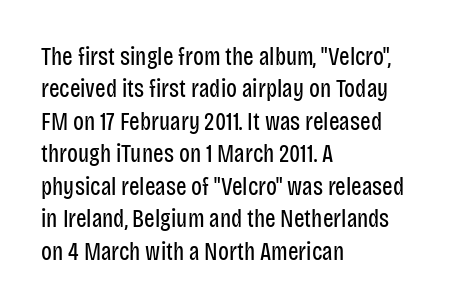
The image shows 25 px text type, upright; set left-aligned, normal line spacing (1.3x), normal letter spacing, not underlined.
